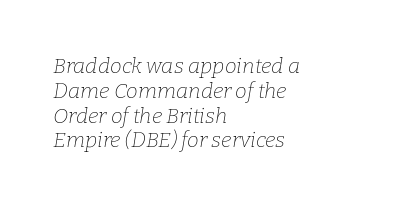
Q: Is the text bold? A: No.
Q: Is the text italic (slanted)? A: Yes, it leans right by about 9 degrees.
Q: Is the text underlined? A: No.
Q: How is the paragraph aligned? A: Left-aligned.
Q: Is the spacing between letters normal or unusually wide? A: Normal.
